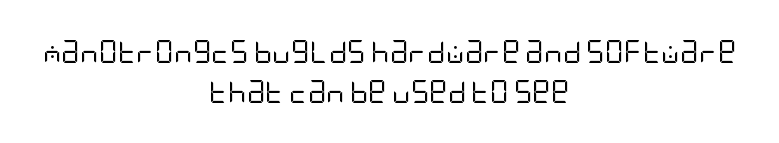
{"italic": "no", "bold": "no", "underline": "no", "align": "center", "line_spacing_ratio": 1.72, "letter_spacing": "normal", "letter_spacing_em": 0.0, "glyph_px": 23}
